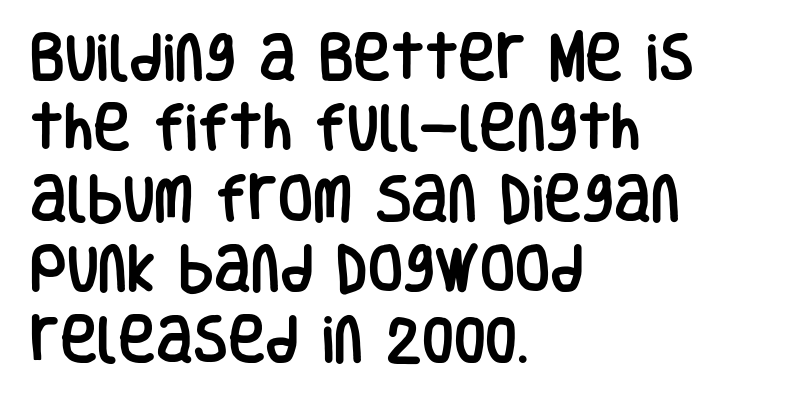
The image shows 51 px condensed sans-serif type, upright; set left-aligned, normal line spacing (1.38x), normal letter spacing, not underlined; low stroke contrast and a large x-height.
